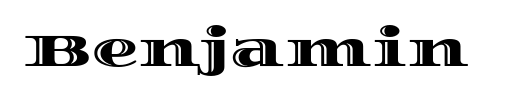
{"italic": "no", "width": "wide", "x_height": "large", "monospaced": "no", "underline": "no", "letter_spacing": "normal", "letter_spacing_em": 0.0, "glyph_px": 47}
